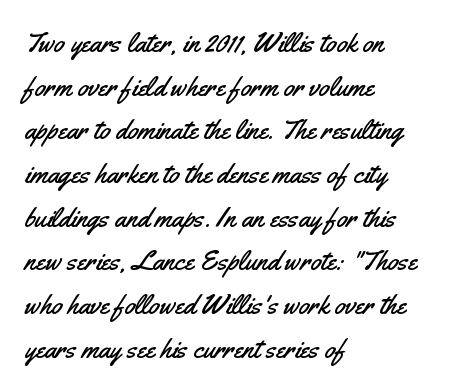
{"serif": "no", "width": "condensed", "stroke_contrast": "medium", "x_height": "small", "monospaced": "no", "underline": "no", "align": "left", "line_spacing": "normal", "line_spacing_ratio": 1.56, "letter_spacing": "normal", "letter_spacing_em": 0.0, "glyph_px": 28}
